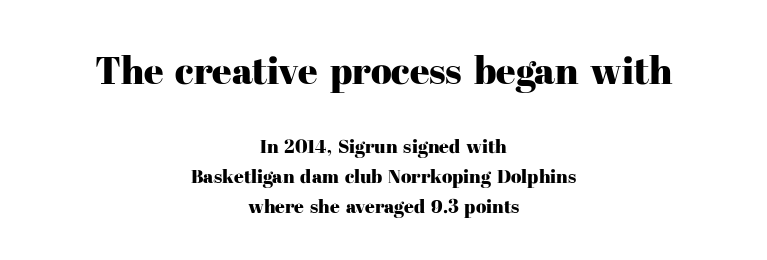
Q: Is the text italic (slanted)? A: No, it is upright.
Q: Is the typeface a serif or a sans-serif typeface? A: Serif.
Q: Is the text underlined? A: No.
Q: How is the paragraph aligned? A: Centered.
Q: Is the spacing between letters normal or unusually wide? A: Normal.
Q: Is the spacing between lines tight, normal or loose? A: Normal.
Q: Which block of text is set in a larger size, the first (top) or the second (bottom)? A: The first (top) one.
Q: Width (condensed, normal, or wide)? A: Normal.
Q: Stroke contrast? A: High.
Q: x-height? A: Medium.
Q: Monospaced? A: No.
